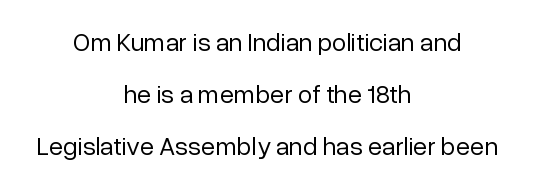
The image shows 26 px text type, upright; set centered, loose line spacing (2.0x), normal letter spacing, not underlined.
